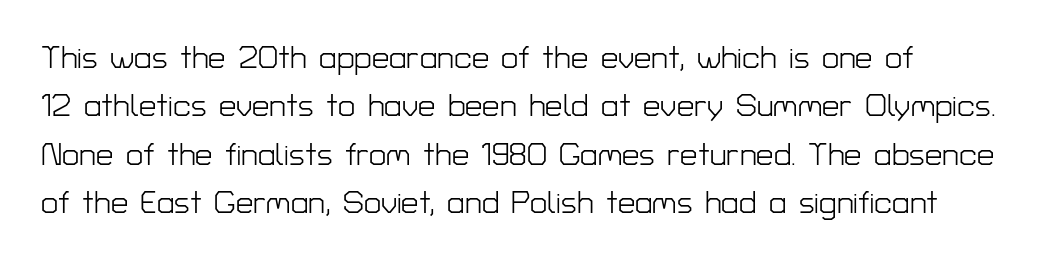
{"serif": "no", "italic": "no", "bold": "no", "weight": "light", "width": "normal", "stroke_contrast": "low", "x_height": "medium", "monospaced": "no", "underline": "no", "line_spacing": "normal", "line_spacing_ratio": 1.56, "letter_spacing": "normal", "letter_spacing_em": 0.0, "glyph_px": 31}
